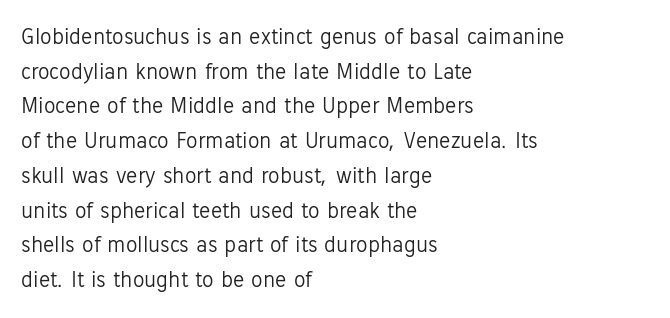
The image shows 23 px text type, upright; set left-aligned, normal line spacing (1.51x), normal letter spacing, not underlined.
